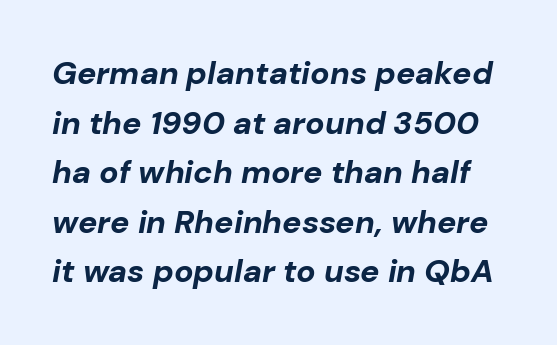
The image shows 32 px bold type, italic (leaning right); set normal line spacing (1.55x), normal letter spacing, not underlined; low stroke contrast and a medium x-height.
